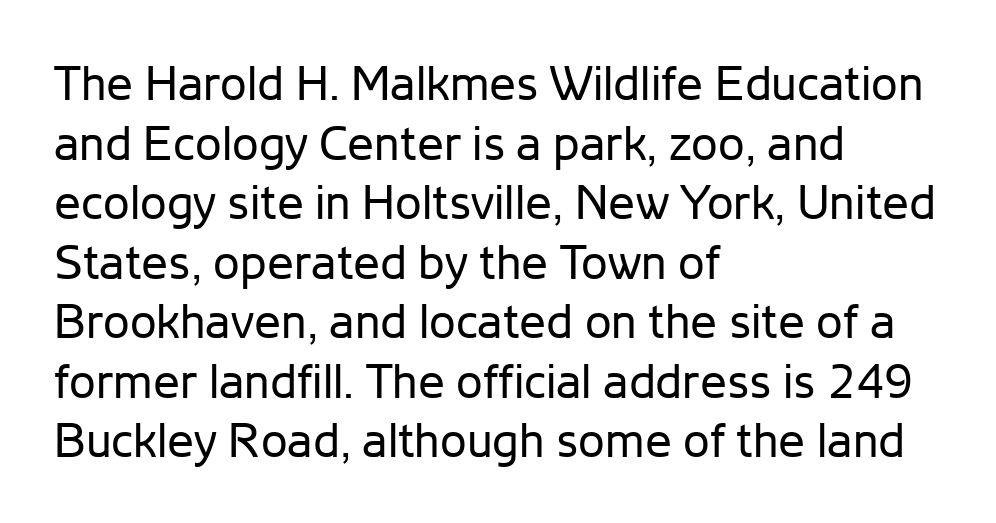
Does extra space separate the letters? No, they use regular spacing. Serif or sans? Sans — the stroke terminals are bare. The rendering uses natural spacing where letterforms have individual widths. The string is rendered with underlining switched off. Stems and bowls with no extra thickness — not bold.
